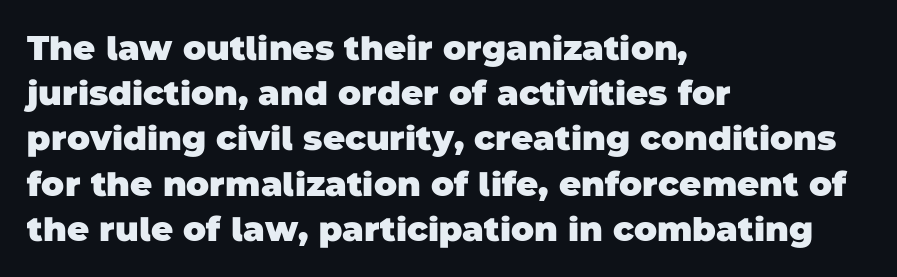
{"serif": "no", "bold": "yes", "weight": "heavy", "width": "normal", "stroke_contrast": "low", "x_height": "large", "monospaced": "no", "underline": "no", "align": "left", "line_spacing": "normal", "line_spacing_ratio": 1.33, "letter_spacing": "normal", "letter_spacing_em": 0.0, "glyph_px": 34}
